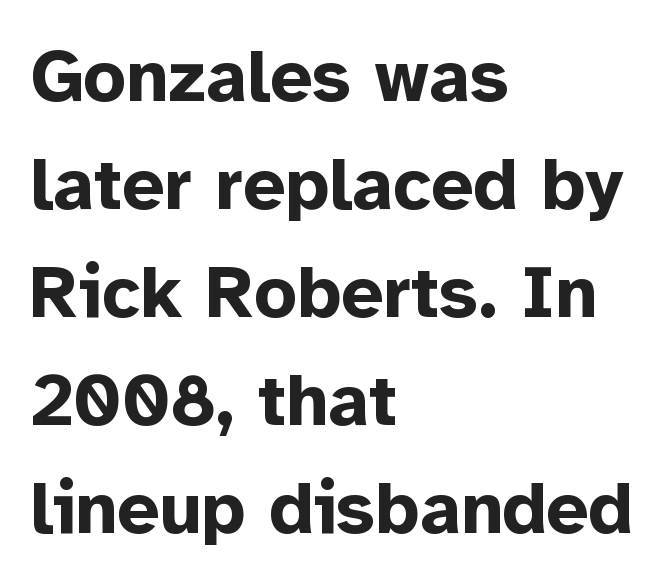
In CSS terms this would be text-align: left. Unmarked baselines from the first word to the last. These lines carry a lot of weight — the face is fully bold. Nope, no serifs anywhere on these letters. Characters remain perfectly vertical along every line.
